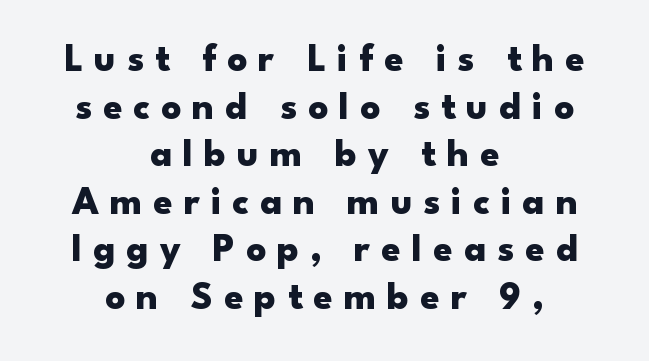
Q: Is the text bold? A: Yes.
Q: Is the text italic (slanted)? A: No, it is upright.
Q: Is the typeface a serif or a sans-serif typeface? A: Sans-serif.
Q: Is the text underlined? A: No.
Q: How is the paragraph aligned? A: Centered.
Q: Is the spacing between letters normal or unusually wide? A: Unusually wide.
Q: Width (condensed, normal, or wide)? A: Wide.
Q: Stroke contrast? A: Low.
Q: x-height? A: Small.
Q: Monospaced? A: No.
